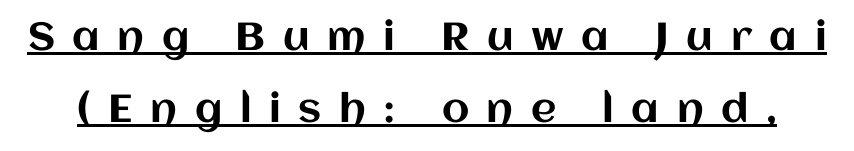
{"italic": "no", "width": "normal", "stroke_contrast": "medium", "x_height": "large", "monospaced": "no", "underline": "yes", "line_spacing_ratio": 1.85, "letter_spacing": "wide", "letter_spacing_em": 0.45, "glyph_px": 39}
